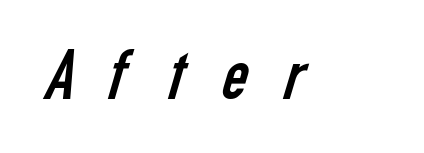
The string is rendered with underlining switched off. The tracking jumps out immediately: characters are airy and widely separated. Type style note: lacks serifs. Each letter keeps its own natural width here, so spacing adapts to shape. The strokes carry an ordinary text weight at most.
